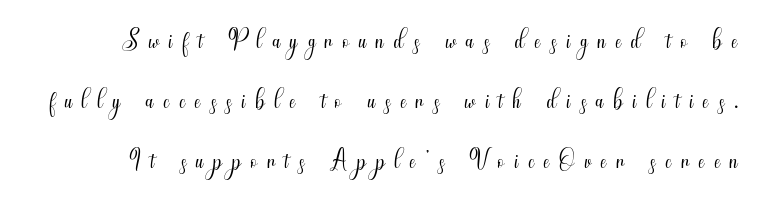
{"serif": "no", "bold": "no", "weight": "light", "width": "condensed", "stroke_contrast": "medium", "x_height": "small", "monospaced": "no", "underline": "no", "line_spacing": "normal", "line_spacing_ratio": 1.62, "letter_spacing": "wide", "letter_spacing_em": 0.27, "glyph_px": 37}
